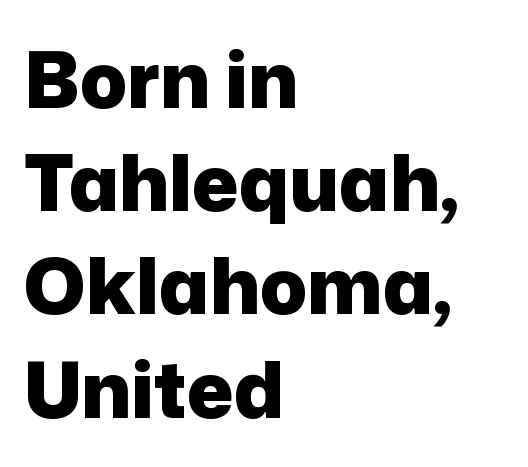
{"serif": "no", "italic": "no", "bold": "yes", "weight": "heavy", "width": "normal", "stroke_contrast": "low", "x_height": "medium", "monospaced": "no", "underline": "no", "align": "left", "line_spacing": "normal", "line_spacing_ratio": 1.34, "letter_spacing": "normal", "letter_spacing_em": 0.0, "glyph_px": 77}
